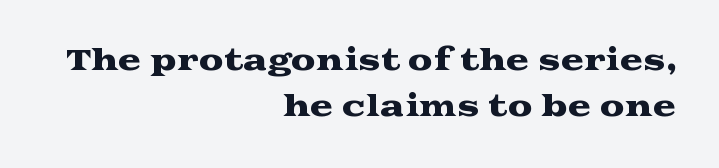
Q: Is the text italic (slanted)? A: No, it is upright.
Q: Is the typeface a serif or a sans-serif typeface? A: Serif.
Q: Is the text underlined? A: No.
Q: How is the paragraph aligned? A: Right-aligned.
Q: Is the spacing between letters normal or unusually wide? A: Normal.
Q: Is the spacing between lines tight, normal or loose? A: Normal.
Q: Width (condensed, normal, or wide)? A: Wide.
Q: Stroke contrast? A: Medium.
Q: x-height? A: Medium.
Q: Monospaced? A: No.
